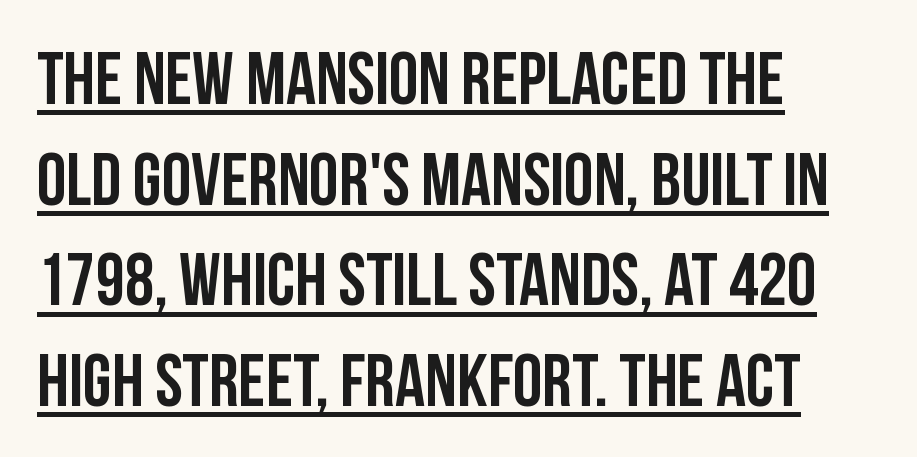
Honestly, the letter spacing is just normal — you wouldn't notice it. What kind of face is this? One without serifs — a sans. Each letter keeps its own natural width here, so spacing adapts to shape. Has an underline been added? It has. Summary of vertical rhythm: regular, with standard interline spacing. The typesetter chose a ragged-right arrangement here.
